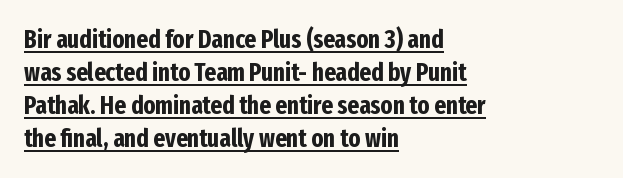
The image shows 25 px bold type, upright; set left-aligned, normal line spacing (1.32x), normal letter spacing, underlined.
